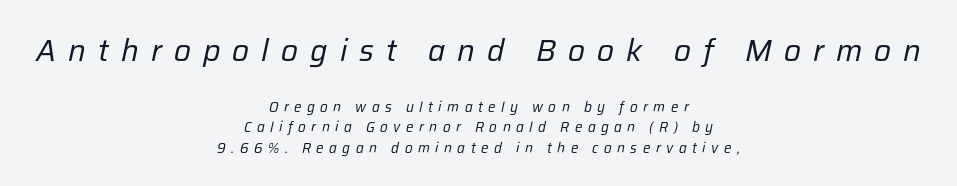
Q: Is the text bold? A: No.
Q: Is the text italic (slanted)? A: Yes, it leans right by about 12 degrees.
Q: Is the text underlined? A: No.
Q: How is the paragraph aligned? A: Centered.
Q: Is the spacing between letters normal or unusually wide? A: Unusually wide.
Q: Is the spacing between lines tight, normal or loose? A: Normal.
Q: Which block of text is set in a larger size, the first (top) or the second (bottom)? A: The first (top) one.
Q: Width (condensed, normal, or wide)? A: Normal.
Q: Stroke contrast? A: Low.
Q: x-height? A: Medium.
Q: Monospaced? A: No.
